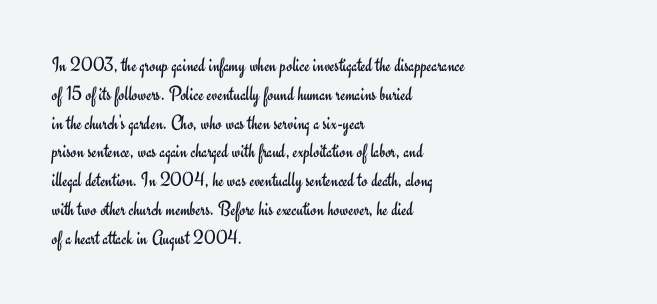
The image shows 21 px text type; set left-aligned, normal line spacing (1.37x), normal letter spacing, not underlined.
